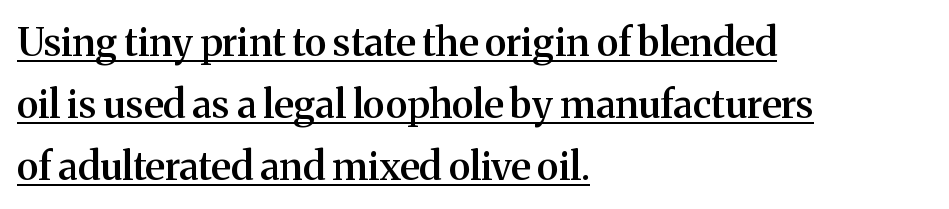
{"serif": "yes", "italic": "no", "bold": "semi", "weight": "semibold", "width": "normal", "stroke_contrast": "medium", "x_height": "medium", "monospaced": "no", "underline": "yes", "align": "left", "line_spacing": "normal", "line_spacing_ratio": 1.59, "letter_spacing": "normal", "letter_spacing_em": 0.0, "glyph_px": 39}
